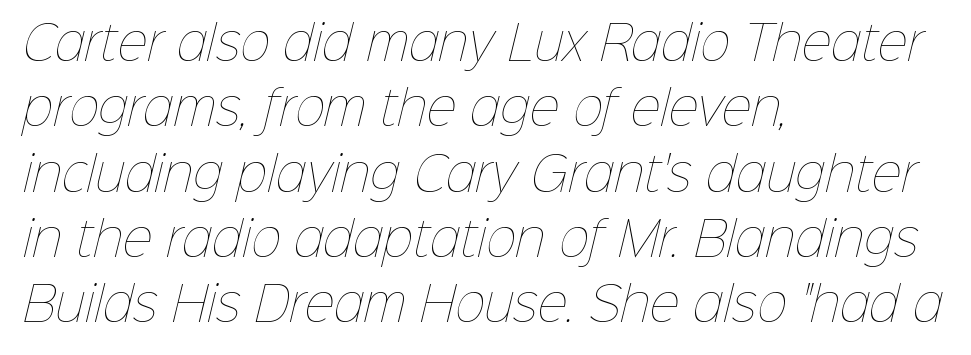
Stem width sits at or under what a default text font uses. Teacher's note: observe the even left margin — that is flush-left alignment. Characters follow at the spacing the type designer built in. You could not count columns in this text — the font is proportionally spaced. Leading matches the norm, producing a regular column. The foot of each line stays bare and open.
